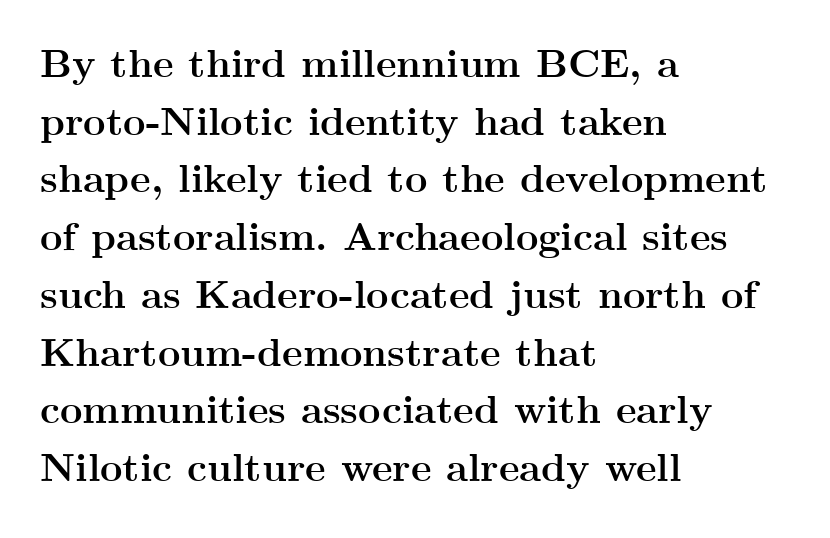
The image shows 39 px semibold, wide serif type, upright; set left-aligned, normal line spacing (1.48x), normal letter spacing, not underlined; medium stroke contrast and a small x-height.
